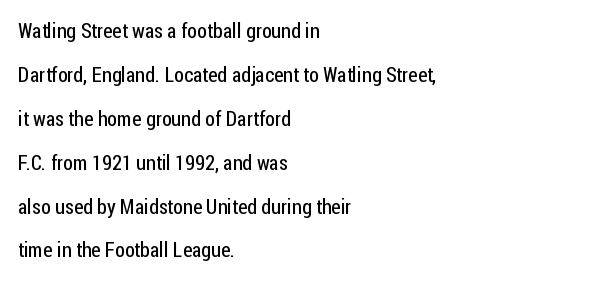
{"italic": "no", "bold": "no", "underline": "no", "align": "left", "line_spacing": "loose", "line_spacing_ratio": 2.09, "letter_spacing": "normal", "letter_spacing_em": 0.0, "glyph_px": 21}
